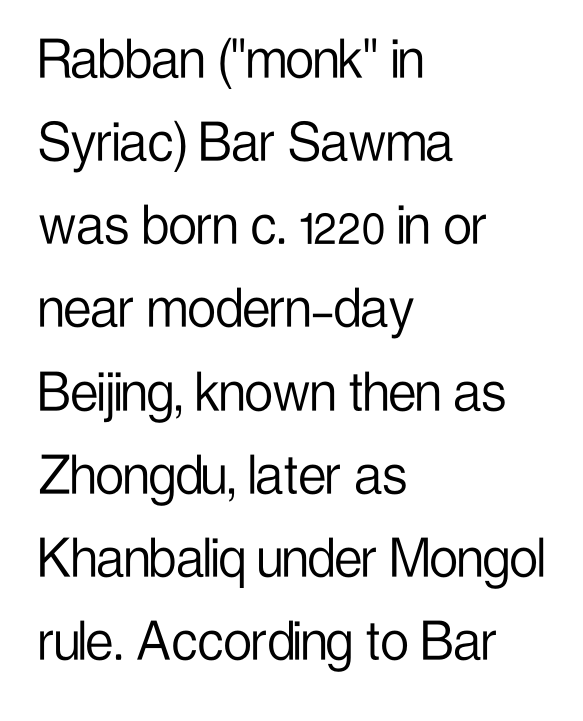
{"serif": "no", "italic": "no", "bold": "no", "weight": "light", "width": "condensed", "stroke_contrast": "low", "x_height": "medium", "monospaced": "no", "underline": "no", "align": "left", "line_spacing": "normal", "line_spacing_ratio": 1.32, "letter_spacing": "normal", "letter_spacing_em": 0.0, "glyph_px": 63}
